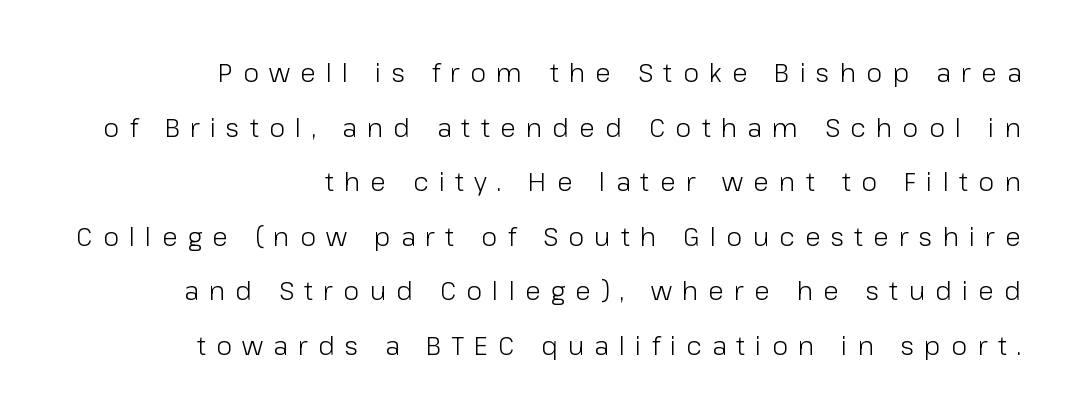
The image shows 26 px text type, upright; set right-aligned, loose line spacing (2.1x), unusually wide letter spacing (+0.39 em), not underlined.
